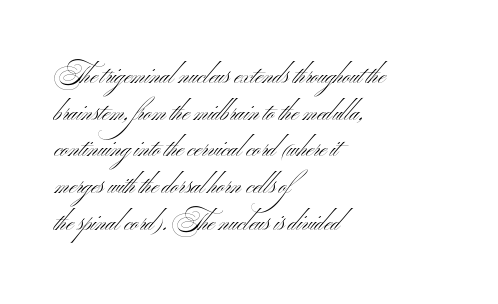
{"bold": "no", "underline": "no", "align": "left", "line_spacing": "normal", "line_spacing_ratio": 1.53, "letter_spacing": "normal", "letter_spacing_em": 0.0, "glyph_px": 24}
